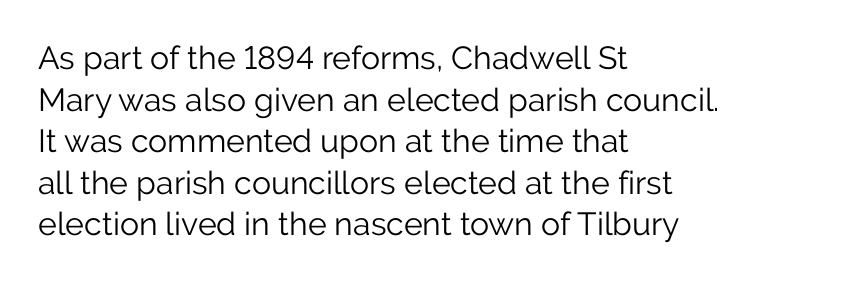
Q: Is the text bold? A: No.
Q: Is the text italic (slanted)? A: No, it is upright.
Q: Is the typeface a serif or a sans-serif typeface? A: Sans-serif.
Q: Is the text underlined? A: No.
Q: How is the paragraph aligned? A: Left-aligned.
Q: Is the spacing between letters normal or unusually wide? A: Normal.
Q: Is the spacing between lines tight, normal or loose? A: Normal.
Q: Width (condensed, normal, or wide)? A: Normal.
Q: Stroke contrast? A: Low.
Q: x-height? A: Medium.
Q: Monospaced? A: No.
